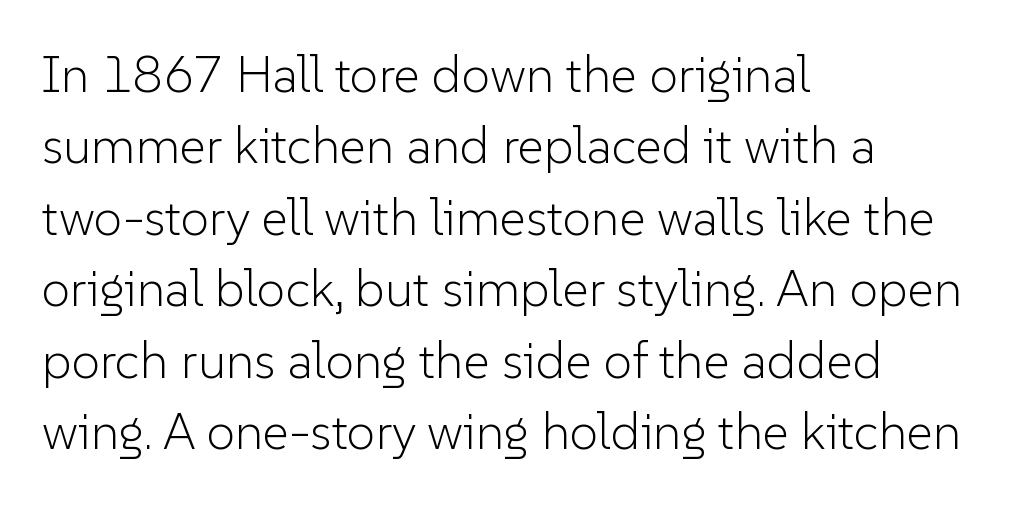
The rows are spaced the way most documents space them. Serif or sans? Sans — the stroke terminals are bare. Does extra space separate the letters? No, they use regular spacing. Heaviness? Minimal to ordinary, like unemphasized prose. The paragraph has a hard left edge and a soft right edge.
